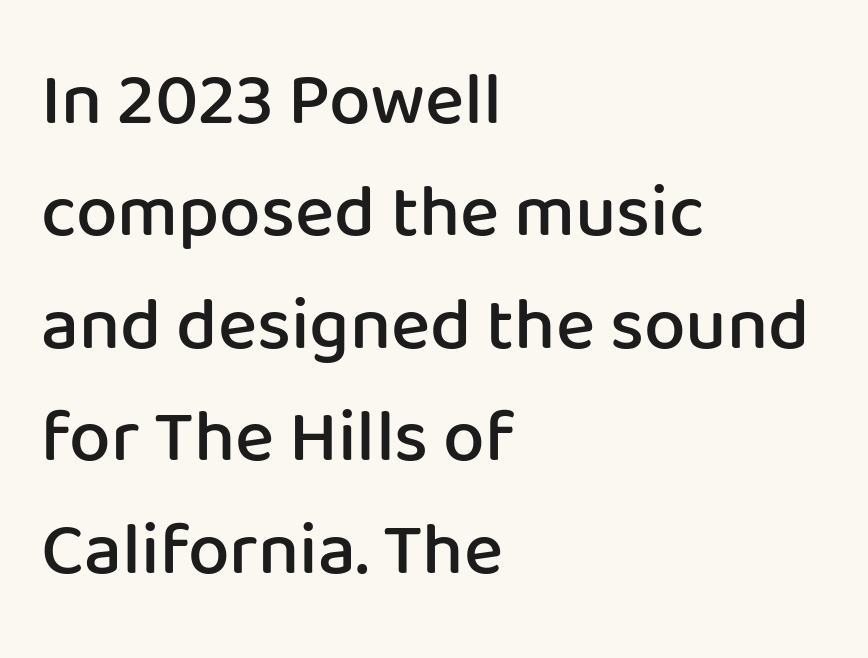
{"serif": "no", "italic": "no", "bold": "semi", "weight": "semibold", "width": "normal", "stroke_contrast": "low", "x_height": "medium", "monospaced": "no", "underline": "no", "align": "left", "line_spacing": "normal", "line_spacing_ratio": 1.52, "letter_spacing": "normal", "letter_spacing_em": 0.0, "glyph_px": 74}
